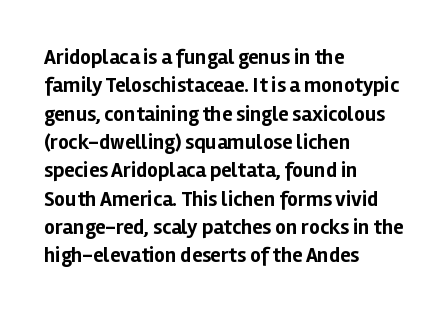
The image shows 21 px bold type, upright; set left-aligned, normal line spacing (1.35x), normal letter spacing, not underlined.
